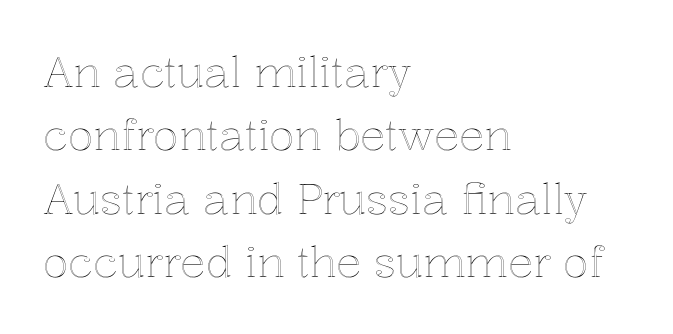
{"italic": "no", "width": "normal", "x_height": "medium", "monospaced": "no", "underline": "no", "align": "left", "line_spacing": "normal", "line_spacing_ratio": 1.51, "letter_spacing": "normal", "letter_spacing_em": 0.0, "glyph_px": 42}
